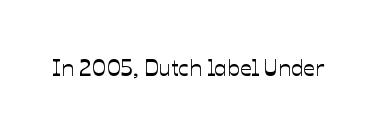
The image shows 23 px text type, upright; set normal letter spacing, not underlined.
